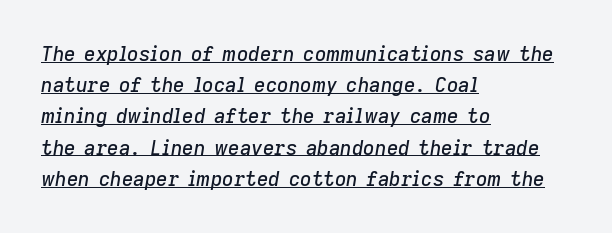
Q: Is the text italic (slanted)? A: Yes, it leans right by about 9 degrees.
Q: Is the text underlined? A: Yes.
Q: How is the paragraph aligned? A: Left-aligned.
Q: Is the spacing between letters normal or unusually wide? A: Normal.
Q: Is the spacing between lines tight, normal or loose? A: Normal.
